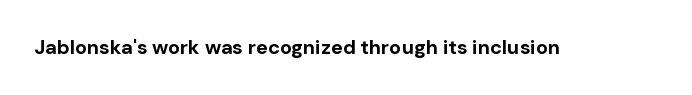
Q: Is the text bold? A: Yes.
Q: Is the text italic (slanted)? A: No, it is upright.
Q: Is the text underlined? A: No.
Q: Is the spacing between letters normal or unusually wide? A: Normal.
